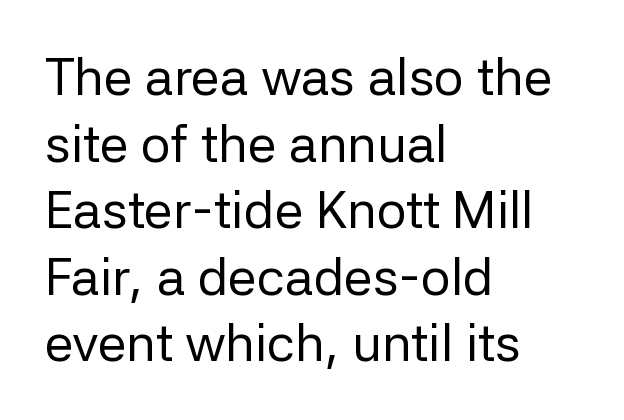
The image shows 52 px regular-weight sans-serif type, upright; set left-aligned, normal line spacing (1.28x), normal letter spacing, not underlined; low stroke contrast and a medium x-height.
